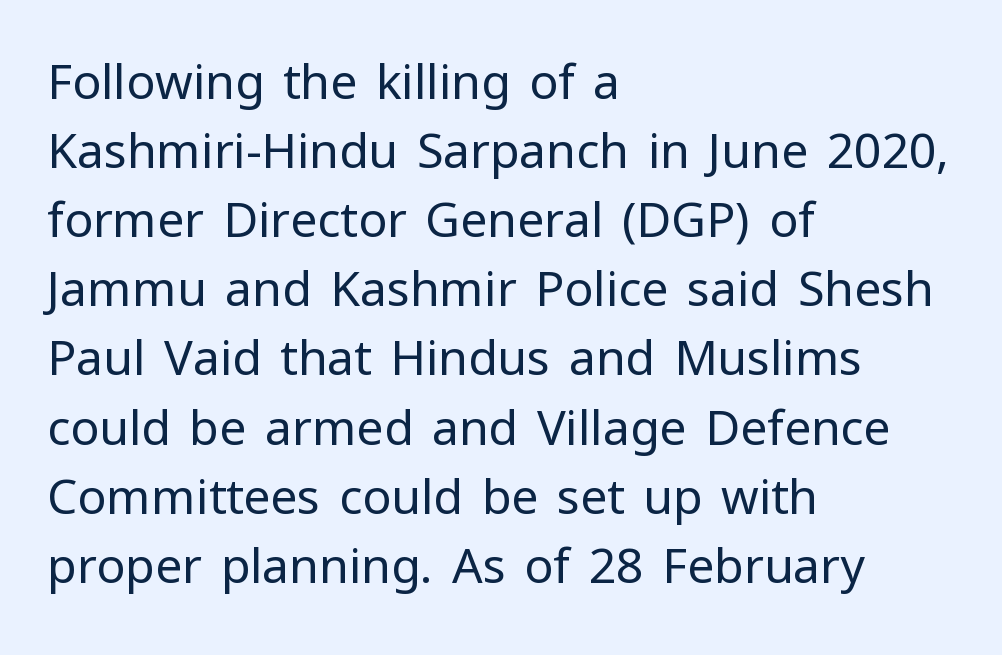
Q: Is the text bold? A: No.
Q: Is the text italic (slanted)? A: No, it is upright.
Q: Is the typeface a serif or a sans-serif typeface? A: Sans-serif.
Q: Is the text underlined? A: No.
Q: How is the paragraph aligned? A: Left-aligned.
Q: Is the spacing between letters normal or unusually wide? A: Normal.
Q: Is the spacing between lines tight, normal or loose? A: Normal.
Q: Width (condensed, normal, or wide)? A: Normal.
Q: Stroke contrast? A: Low.
Q: x-height? A: Medium.
Q: Monospaced? A: No.
